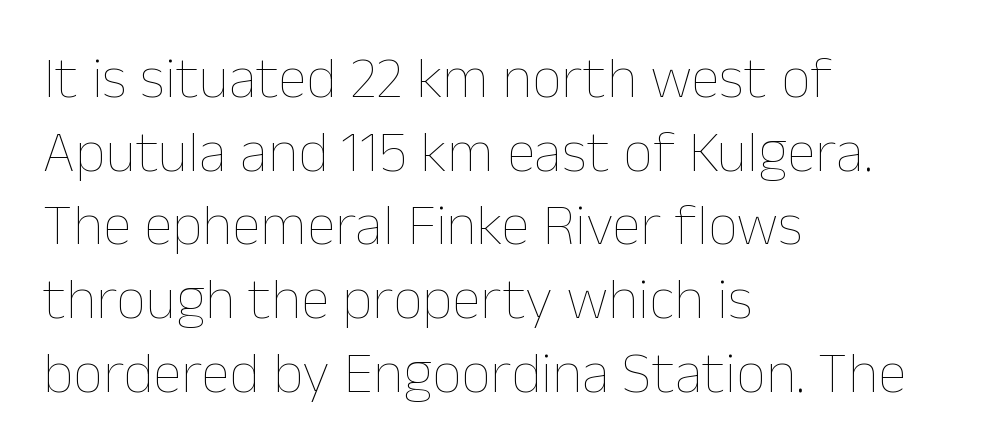
{"italic": "no", "bold": "no", "weight": "thin", "width": "normal", "stroke_contrast": "low", "x_height": "medium", "monospaced": "no", "underline": "no", "align": "left", "line_spacing": "normal", "line_spacing_ratio": 1.25, "letter_spacing": "normal", "letter_spacing_em": 0.0, "glyph_px": 59}
